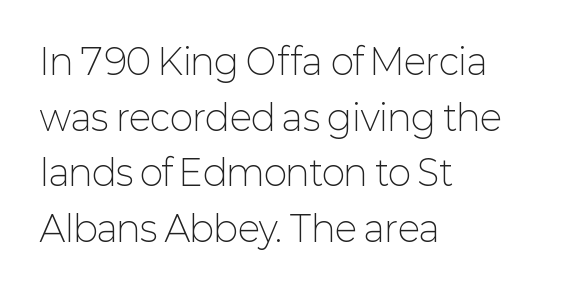
{"serif": "no", "italic": "no", "bold": "no", "weight": "light", "width": "normal", "stroke_contrast": "low", "x_height": "medium", "monospaced": "no", "underline": "no", "align": "left", "line_spacing": "normal", "line_spacing_ratio": 1.59, "letter_spacing": "normal", "letter_spacing_em": 0.0, "glyph_px": 35}
